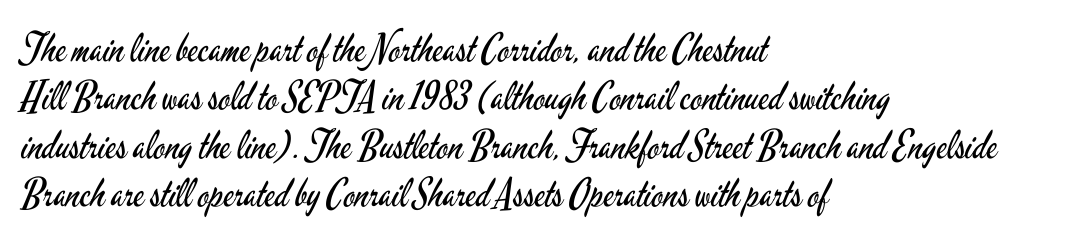
{"serif": "no", "bold": "no", "weight": "regular", "width": "condensed", "stroke_contrast": "low", "x_height": "small", "monospaced": "no", "underline": "no", "align": "left", "line_spacing_ratio": 1.24, "letter_spacing": "normal", "letter_spacing_em": 0.0, "glyph_px": 39}
